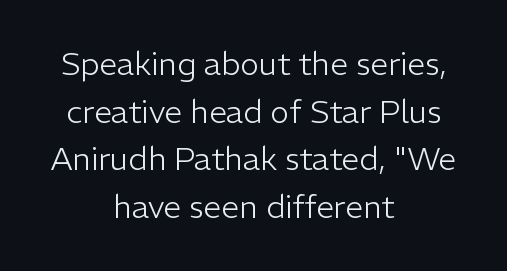
The image shows 32 px light sans-serif type, upright; set centered, normal line spacing (1.49x), normal letter spacing, not underlined; low stroke contrast and a medium x-height.
